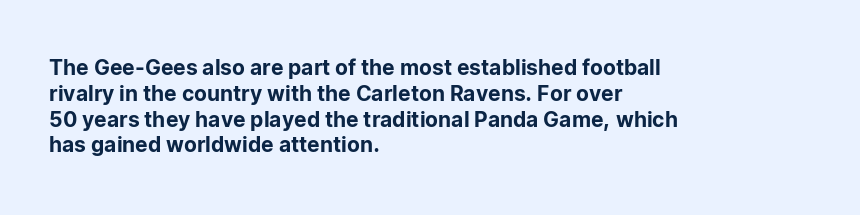
{"italic": "no", "underline": "no", "align": "left", "line_spacing_ratio": 1.23, "letter_spacing": "normal", "letter_spacing_em": 0.0, "glyph_px": 21}
